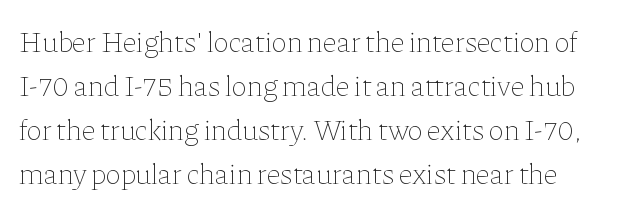
The image shows 29 px thin type, upright; set normal line spacing (1.52x), normal letter spacing, not underlined; low stroke contrast and a medium x-height.
